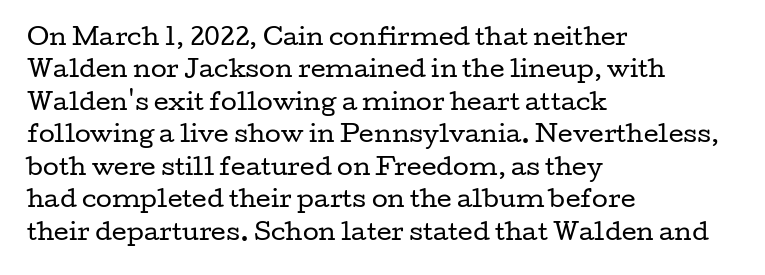
The tracking reads as untouched default to a designer's eye. Layout note: lines flush left. Students, observe: this is what conventionally led text looks like. Underline: absent.
